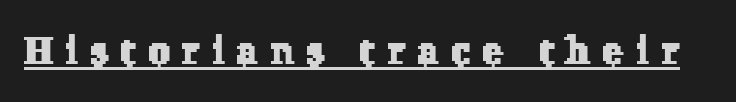
Q: Is the typeface a serif or a sans-serif typeface? A: Serif.
Q: Is the text underlined? A: Yes.
Q: Is the spacing between letters normal or unusually wide? A: Unusually wide.
Q: Width (condensed, normal, or wide)? A: Normal.
Q: Stroke contrast? A: Low.
Q: x-height? A: Medium.
Q: Monospaced? A: No.
